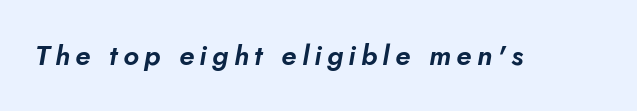
Q: Is the typeface a serif or a sans-serif typeface? A: Sans-serif.
Q: Is the text underlined? A: No.
Q: Width (condensed, normal, or wide)? A: Normal.
Q: Stroke contrast? A: Low.
Q: x-height? A: Small.
Q: Monospaced? A: No.
